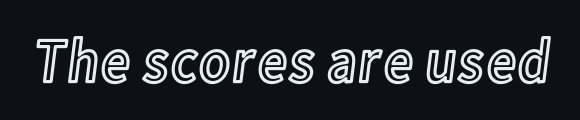
A typesetter would call this proportional, since set widths differ per character. This sample uses plain, unmodified letter spacing. Letters rest on an invisible, unmarked baseline.
